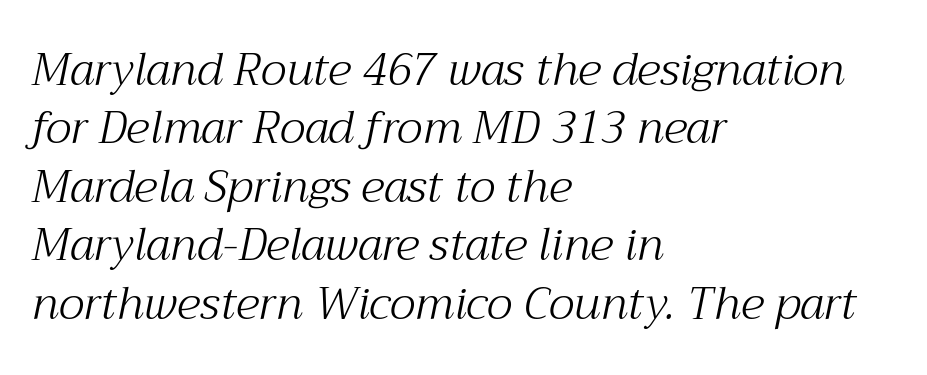
The image shows 45 px light serif type, italic (leaning right); set left-aligned, normal line spacing (1.3x), normal letter spacing, not underlined; medium stroke contrast and a medium x-height.
